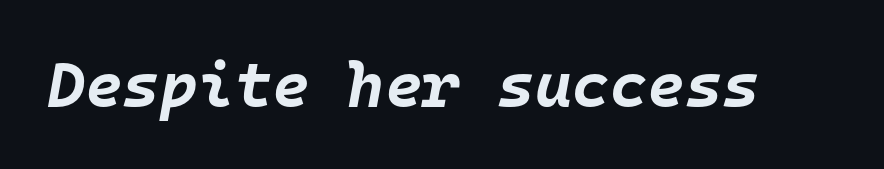
{"italic": "yes", "lean": "right", "slant_degrees": 10, "bold": "yes", "weight": "bold", "width": "normal", "stroke_contrast": "low", "x_height": "large", "monospaced": "yes", "underline": "no", "letter_spacing": "normal", "letter_spacing_em": 0.0, "glyph_px": 64}
